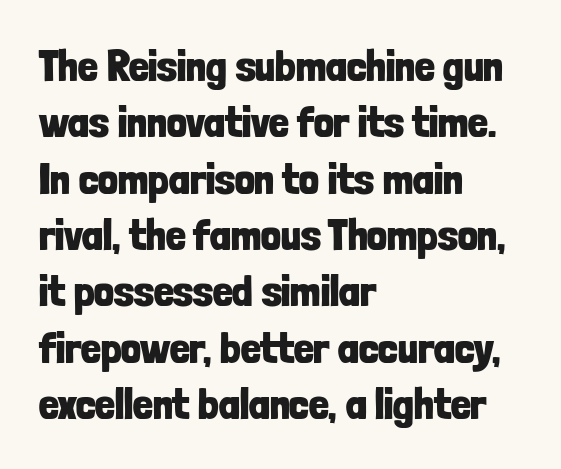
{"serif": "no", "italic": "no", "bold": "yes", "weight": "bold", "width": "condensed", "stroke_contrast": "low", "x_height": "medium", "monospaced": "no", "underline": "no", "align": "left", "line_spacing": "normal", "line_spacing_ratio": 1.28, "letter_spacing": "normal", "letter_spacing_em": 0.0, "glyph_px": 44}
